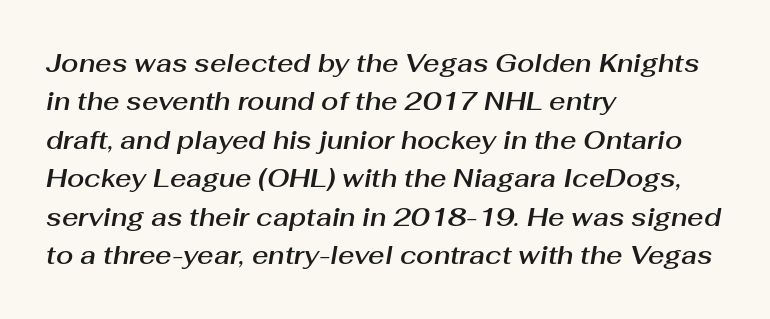
Each row of text sits above clean, open space. The font's italic variant was chosen for this text. A student would call this left alignment; a typographer would say flush left, rag right. Students, observe: this is what conventionally led text looks like.
